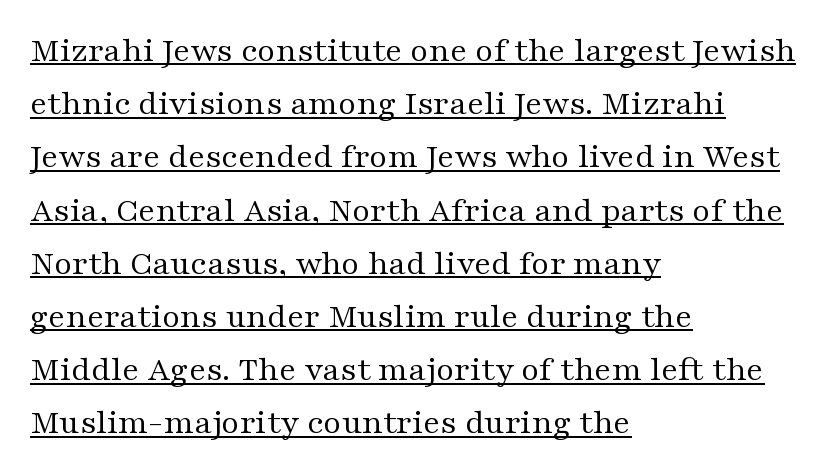
Serifs: yes, visible at the terminals of the letterforms. What decoration does the sample have? An underline. The font sits on the lighter half of the weight spectrum, regular included. The lines are quadded left. The letters sit at their default tracking, neither squeezed nor spread. The passage shown is typed in a proportional face where columns would drift.
